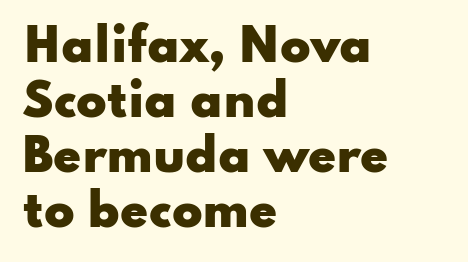
Q: Is the text bold? A: Yes.
Q: Is the text italic (slanted)? A: No, it is upright.
Q: Is the typeface a serif or a sans-serif typeface? A: Sans-serif.
Q: Is the text underlined? A: No.
Q: How is the paragraph aligned? A: Left-aligned.
Q: Is the spacing between letters normal or unusually wide? A: Normal.
Q: Width (condensed, normal, or wide)? A: Wide.
Q: Stroke contrast? A: Low.
Q: x-height? A: Small.
Q: Monospaced? A: No.
